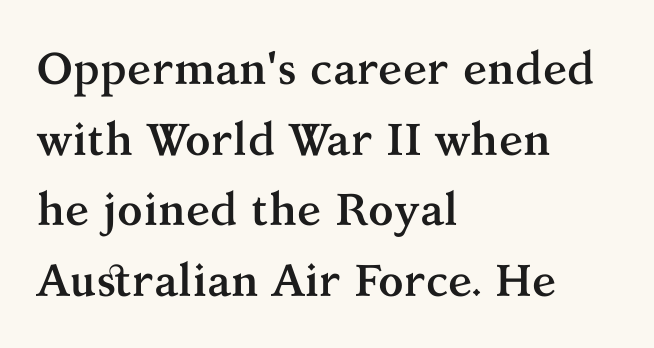
Is the letter spacing exaggerated? No — it looks like the ordinary default. Is there any slant? The stems are plumb. The vertical gap from one line to the next is medium. Letters rest on an invisible, unmarked baseline. Which margin do the lines hug? The left one — the right edge is uneven. Think of a printed novel: that variable character pitch is what you see here.
